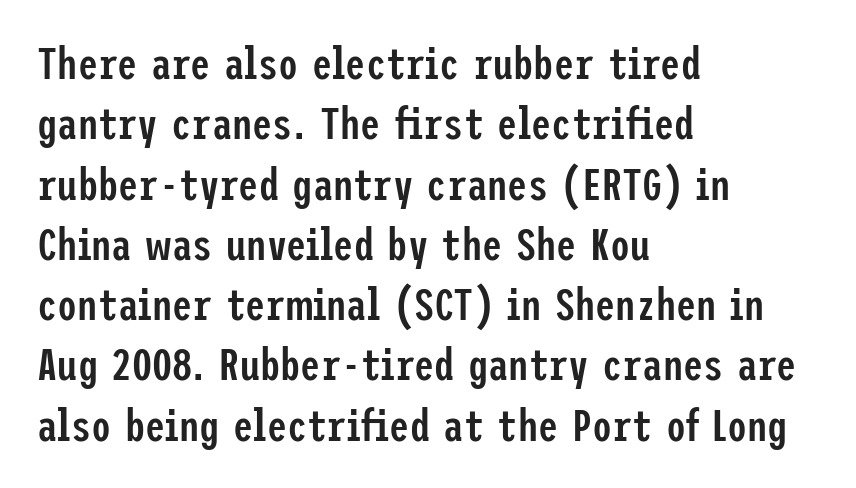
Q: Is the text bold? A: Semi-bold.
Q: Is the text italic (slanted)? A: No, it is upright.
Q: Is the typeface a serif or a sans-serif typeface? A: Sans-serif.
Q: Is the text underlined? A: No.
Q: How is the paragraph aligned? A: Left-aligned.
Q: Is the spacing between letters normal or unusually wide? A: Normal.
Q: Is the spacing between lines tight, normal or loose? A: Normal.
Q: Width (condensed, normal, or wide)? A: Condensed.
Q: Stroke contrast? A: Low.
Q: x-height? A: Medium.
